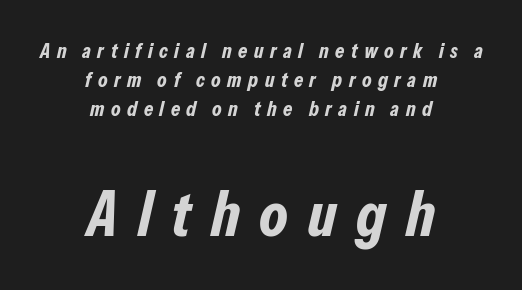
Q: Is the text bold? A: Yes.
Q: Is the text italic (slanted)? A: Yes, it leans right by about 13 degrees.
Q: Is the text underlined? A: No.
Q: How is the paragraph aligned? A: Centered.
Q: Is the spacing between letters normal or unusually wide? A: Unusually wide.
Q: Is the spacing between lines tight, normal or loose? A: Normal.
Q: Which block of text is set in a larger size, the first (top) or the second (bottom)? A: The second (bottom) one.
Q: Width (condensed, normal, or wide)? A: Condensed.
Q: Stroke contrast? A: Low.
Q: x-height? A: Medium.
Q: Monospaced? A: No.
